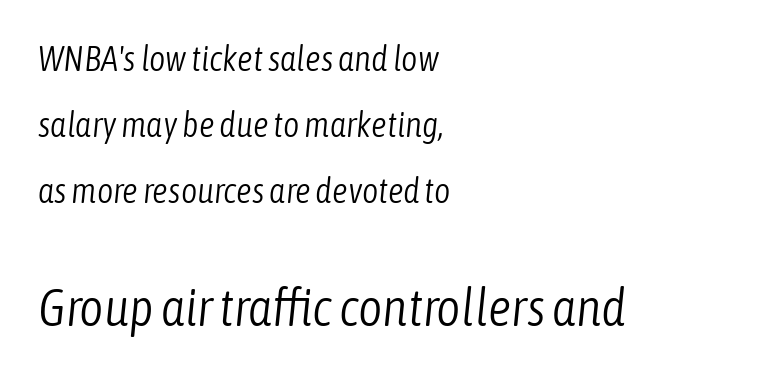
Q: Is the text bold? A: No.
Q: Is the text italic (slanted)? A: Yes, it leans right by about 6 degrees.
Q: Is the text underlined? A: No.
Q: How is the paragraph aligned? A: Left-aligned.
Q: Is the spacing between letters normal or unusually wide? A: Normal.
Q: Which block of text is set in a larger size, the first (top) or the second (bottom)? A: The second (bottom) one.
Q: Width (condensed, normal, or wide)? A: Condensed.
Q: Stroke contrast? A: Low.
Q: x-height? A: Medium.
Q: Monospaced? A: No.
